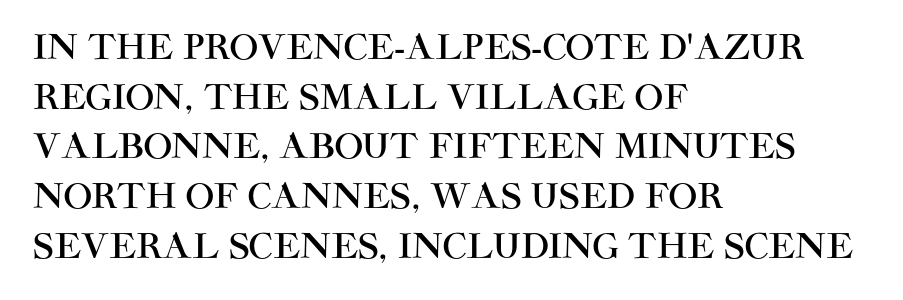
The image shows 34 px sans-serif type, upright; set left-aligned, normal line spacing (1.46x), normal letter spacing, not underlined; high stroke contrast and a large x-height.
